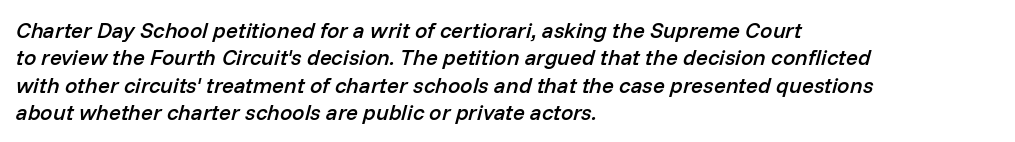
The image shows 22 px text type, italic (leaning right); set left-aligned, line spacing 1.24x, normal letter spacing, not underlined.
